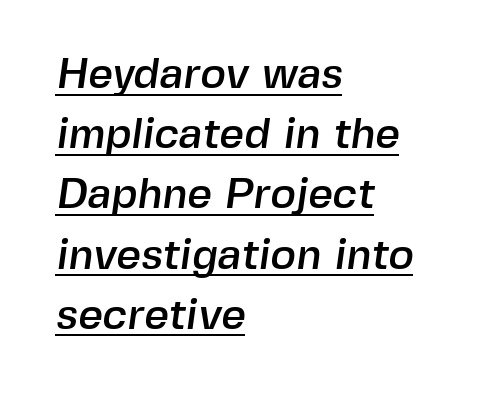
Q: Is the typeface a serif or a sans-serif typeface? A: Sans-serif.
Q: Is the text underlined? A: Yes.
Q: How is the paragraph aligned? A: Left-aligned.
Q: Is the spacing between letters normal or unusually wide? A: Normal.
Q: Is the spacing between lines tight, normal or loose? A: Normal.
Q: Width (condensed, normal, or wide)? A: Normal.
Q: x-height? A: Medium.
Q: Monospaced? A: No.
